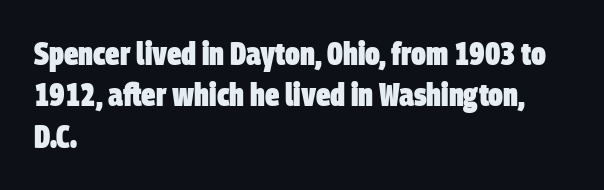
Q: Is the text bold? A: Yes.
Q: Is the typeface a serif or a sans-serif typeface? A: Sans-serif.
Q: Is the text underlined? A: No.
Q: How is the paragraph aligned? A: Left-aligned.
Q: Is the spacing between letters normal or unusually wide? A: Normal.
Q: Is the spacing between lines tight, normal or loose? A: Normal.
Q: Width (condensed, normal, or wide)? A: Condensed.
Q: Stroke contrast? A: Low.
Q: x-height? A: Large.
Q: Monospaced? A: No.
